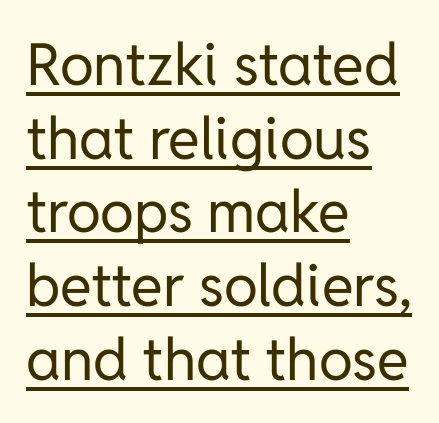
{"serif": "no", "italic": "no", "bold": "no", "weight": "regular", "width": "normal", "stroke_contrast": "low", "x_height": "medium", "monospaced": "no", "underline": "yes", "align": "left", "line_spacing": "normal", "line_spacing_ratio": 1.27, "letter_spacing": "normal", "letter_spacing_em": 0.0, "glyph_px": 58}
